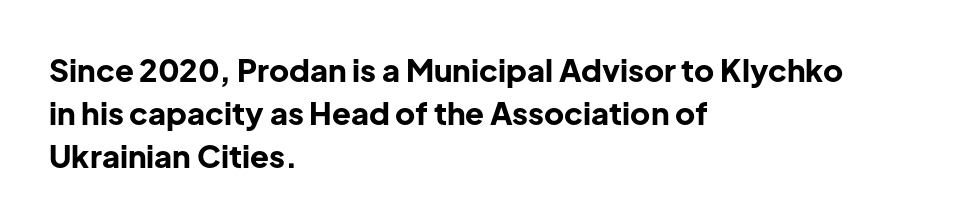
Here the designer chose a conventional face with non-uniform glyph widths. Normally led — the rows are evenly, conventionally spaced. These lines stack with their left ends in a neat column. The letters stand straight up with perfectly vertical stems. This sample uses plain, unmodified letter spacing. The glyphs are unaccompanied by any horizontal stroke below them.
